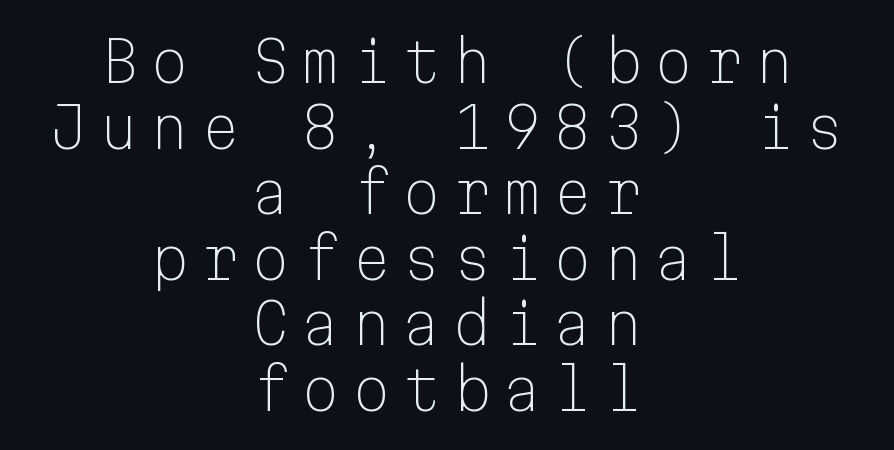
{"serif": "no", "italic": "no", "bold": "no", "weight": "light", "width": "normal", "stroke_contrast": "low", "x_height": "medium", "monospaced": "yes", "underline": "no", "align": "center", "line_spacing_ratio": 1.17, "letter_spacing": "wide", "letter_spacing_em": 0.2, "glyph_px": 56}
